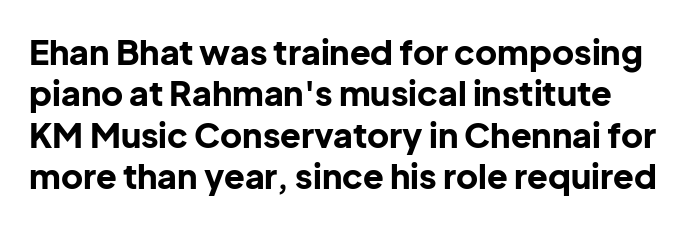
Note the varied advance widths — an 'i' is clearly narrower than an 'm'. Rendered with straight, roman letterforms. This rendering features lettering with no underline. The face used here has the dense, thick strokes of a bold. Glyph-to-glyph distance matches everyday printed text.
